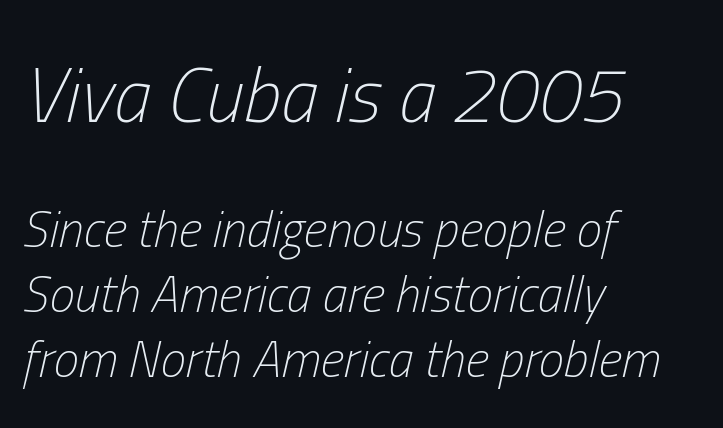
Q: Is the text bold? A: No.
Q: Is the text italic (slanted)? A: Yes, it leans right by about 13 degrees.
Q: Is the text underlined? A: No.
Q: How is the paragraph aligned? A: Left-aligned.
Q: Is the spacing between letters normal or unusually wide? A: Normal.
Q: Is the spacing between lines tight, normal or loose? A: Normal.
Q: Which block of text is set in a larger size, the first (top) or the second (bottom)? A: The first (top) one.
Q: Width (condensed, normal, or wide)? A: Condensed.
Q: Stroke contrast? A: Low.
Q: x-height? A: Medium.
Q: Monospaced? A: No.
